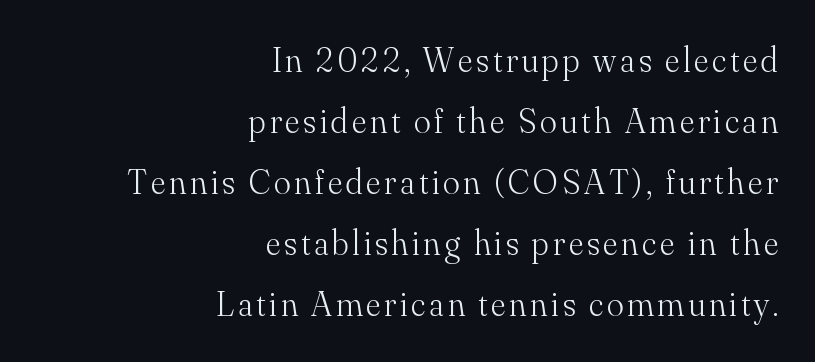
Posture: upright roman. Varying glyph widths throughout — classic text-font behaviour. Just letters on the line, the space beneath them empty. Stems and bowls with no extra thickness — not bold. Examine the stroke ends and you'll spot serifs.
